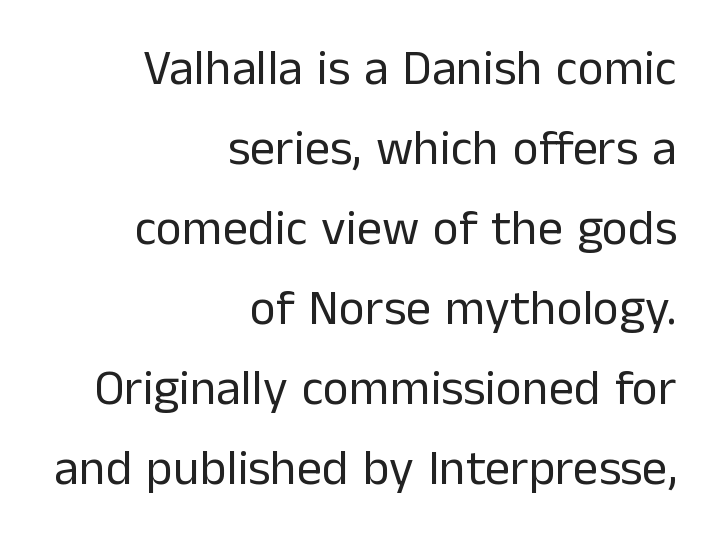
Q: Is the text bold? A: No.
Q: Is the text italic (slanted)? A: No, it is upright.
Q: Is the typeface a serif or a sans-serif typeface? A: Sans-serif.
Q: Is the text underlined? A: No.
Q: How is the paragraph aligned? A: Right-aligned.
Q: Is the spacing between letters normal or unusually wide? A: Normal.
Q: Is the spacing between lines tight, normal or loose? A: Normal.
Q: Width (condensed, normal, or wide)? A: Normal.
Q: Stroke contrast? A: Low.
Q: x-height? A: Medium.
Q: Monospaced? A: No.
